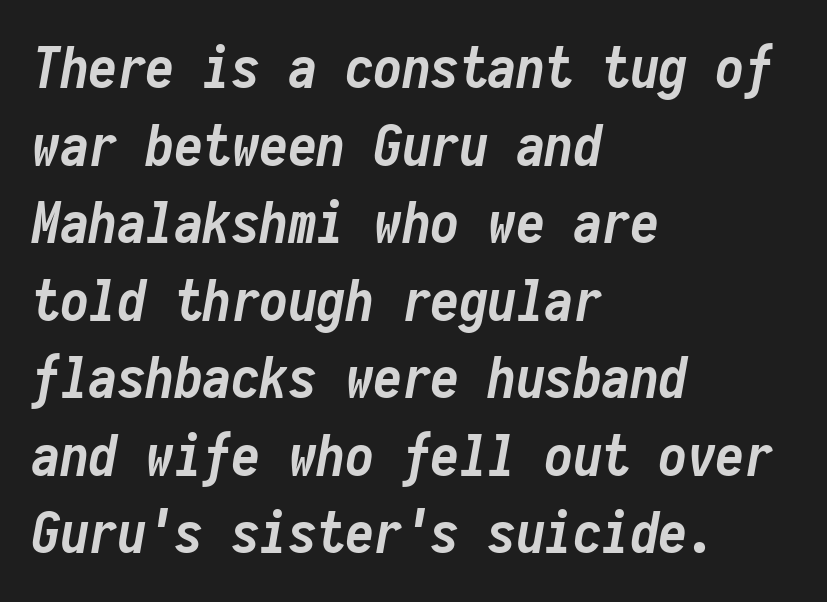
The image shows 57 px semibold, condensed type, italic (leaning right), monospaced; set left-aligned, normal line spacing (1.36x), normal letter spacing, not underlined; low stroke contrast and a medium x-height.
